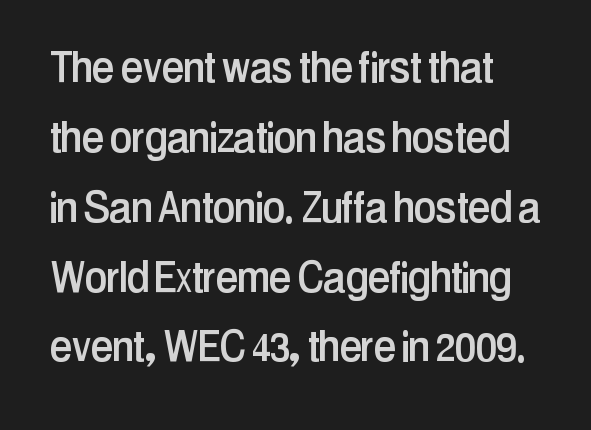
Spacing between characters is what you'd get straight out of the box. Check the space under the baseline: it is left empty. These lines are rendered in a variable-pitch font. The designer went with a sans here, leaving each stem footless.
